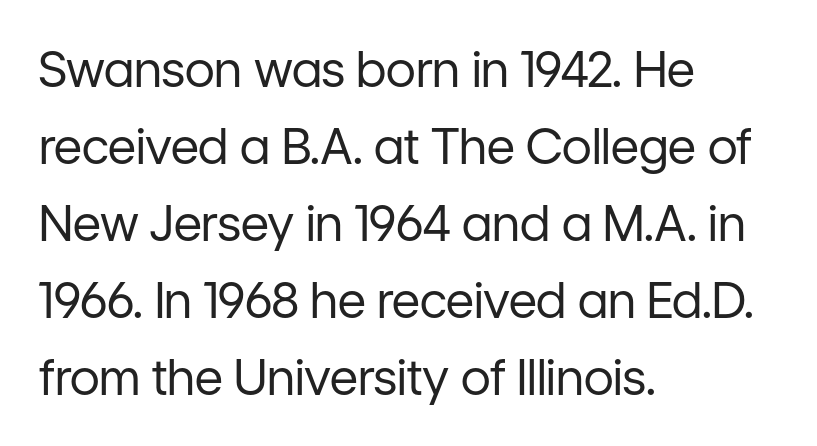
The image shows 49 px regular-weight sans-serif type, upright; set left-aligned, normal line spacing (1.57x), normal letter spacing, not underlined; low stroke contrast and a medium x-height.
